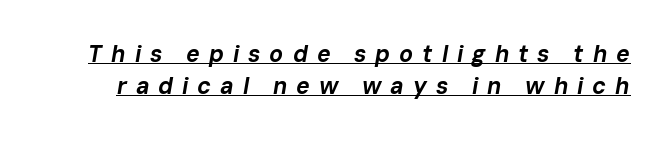
Q: Is the text bold? A: Yes.
Q: Is the text italic (slanted)? A: Yes, it leans right by about 10 degrees.
Q: Is the text underlined? A: Yes.
Q: Is the spacing between letters normal or unusually wide? A: Unusually wide.
Q: Is the spacing between lines tight, normal or loose? A: Normal.
